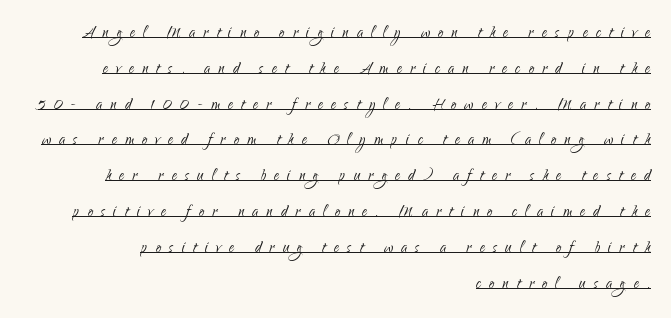
{"bold": "no", "underline": "yes", "align": "right", "line_spacing_ratio": 1.79, "letter_spacing": "wide", "letter_spacing_em": 0.42, "glyph_px": 20}
